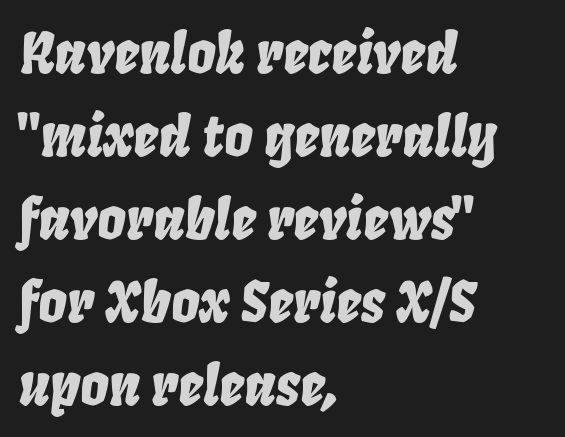
The image shows 56 px condensed type, italic (leaning right); set left-aligned, normal line spacing (1.48x), normal letter spacing, not underlined; low stroke contrast and a large x-height.
